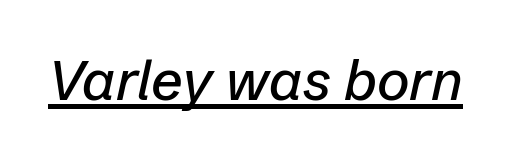
The passage shown has conventional tracking throughout. Observe the lean: these are italic letterforms. Notice how a bar underscores the lettering throughout. Looks like regular typesetting: each glyph gets only the width it needs.
